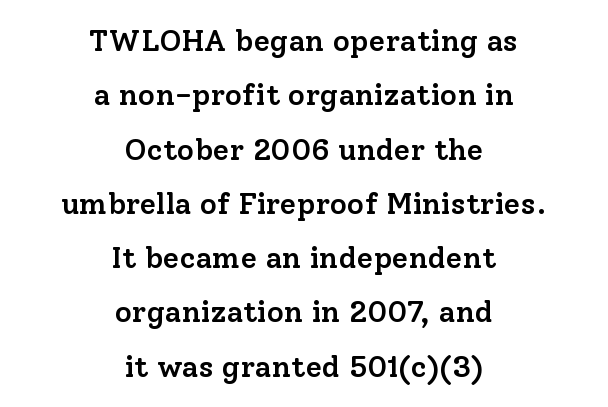
The image shows 30 px semibold serif type, upright; set centered, line spacing 1.81x, normal letter spacing, not underlined; low stroke contrast and a medium x-height.
